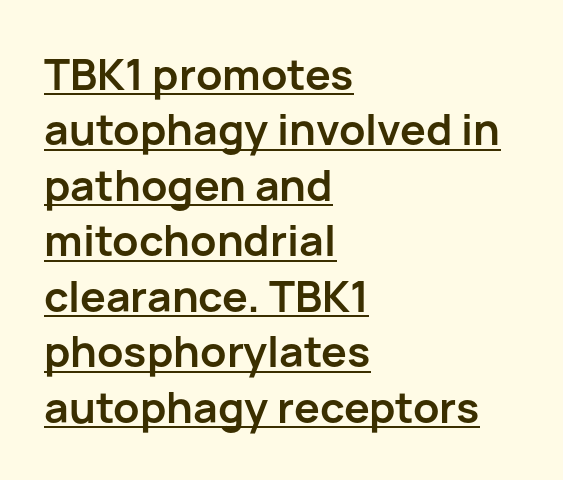
Interline gaps are of average width in this sample. These lines keep a tight, regular rhythm from letter to letter. These words are printed bold, with thick strokes throughout. The passage shown is typed in a proportional face where columns would drift.
